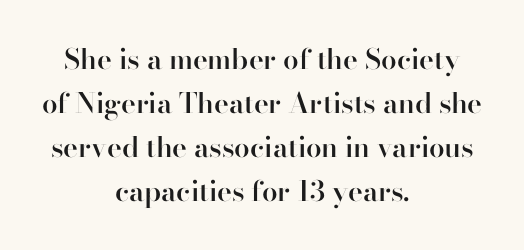
The image shows 28 px semibold serif type, upright; set centered, normal line spacing (1.57x), normal letter spacing, not underlined; high stroke contrast and a small x-height.
